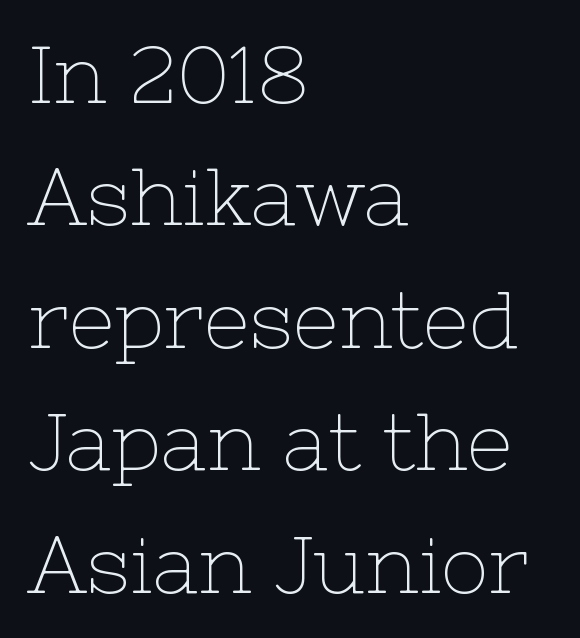
No italicization has been applied; the sample stays upright. Old-style or modern, the face here clearly has serifs. You could call the tracking neutral — neither tight nor loose. Compared with a typical body face, this is equally light or lighter still. Only glyphs here, with clear space below each row. The face used here is proportionally spaced, like ordinary book or web type.
